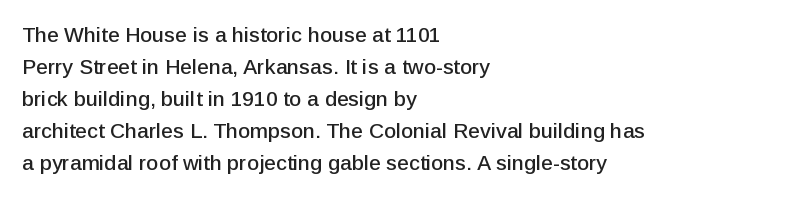
The image shows 21 px text type, upright; set left-aligned, normal line spacing (1.52x), normal letter spacing, not underlined.
